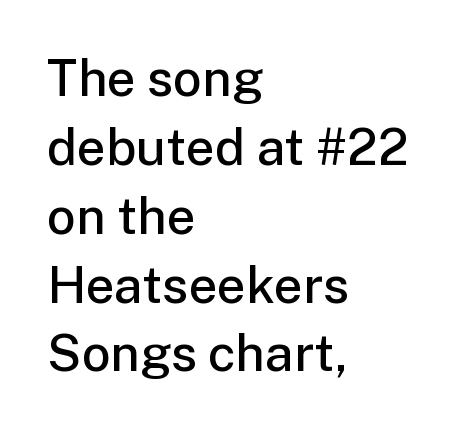
Q: Is the text bold? A: Semi-bold.
Q: Is the text italic (slanted)? A: No, it is upright.
Q: Is the typeface a serif or a sans-serif typeface? A: Sans-serif.
Q: Is the text underlined? A: No.
Q: How is the paragraph aligned? A: Left-aligned.
Q: Is the spacing between letters normal or unusually wide? A: Normal.
Q: Is the spacing between lines tight, normal or loose? A: Normal.
Q: Width (condensed, normal, or wide)? A: Normal.
Q: Stroke contrast? A: Low.
Q: x-height? A: Medium.
Q: Monospaced? A: No.
